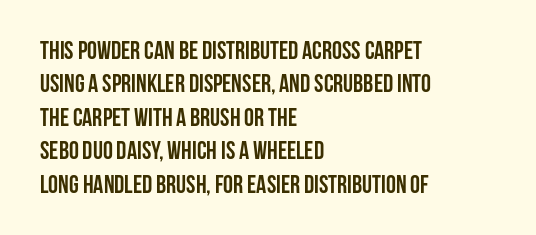
The image shows 25 px bold type, upright; set left-aligned, normal line spacing (1.34x), normal letter spacing, not underlined.
